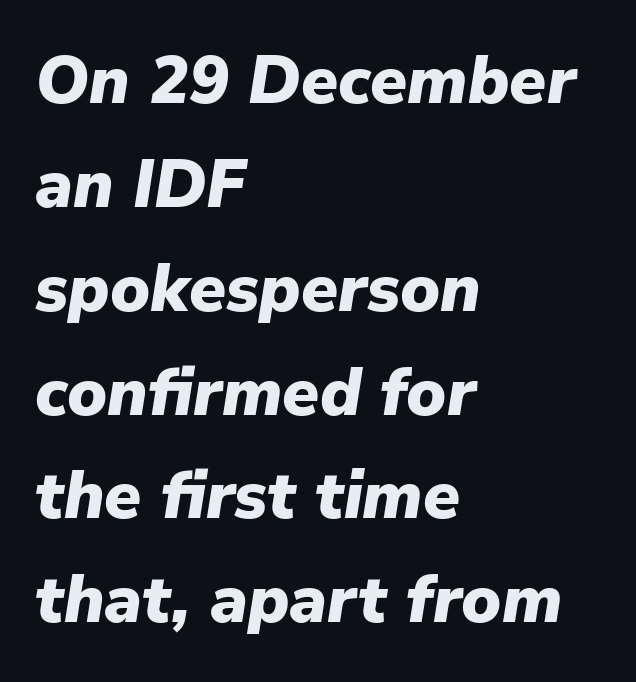
Q: Is the text bold? A: Yes.
Q: Is the text italic (slanted)? A: Yes, it leans right by about 9 degrees.
Q: Is the text underlined? A: No.
Q: How is the paragraph aligned? A: Left-aligned.
Q: Is the spacing between letters normal or unusually wide? A: Normal.
Q: Is the spacing between lines tight, normal or loose? A: Normal.
Q: Width (condensed, normal, or wide)? A: Normal.
Q: Stroke contrast? A: Low.
Q: x-height? A: Medium.
Q: Monospaced? A: No.
